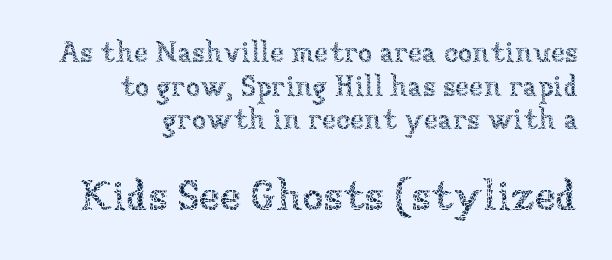
{"italic": "no", "bold": "no", "weight": "thin", "width": "normal", "stroke_contrast": "low", "x_height": "medium", "monospaced": "no", "underline": "no", "align": "right", "line_spacing_ratio": 1.16, "letter_spacing": "normal", "letter_spacing_em": 0.0, "larger_block": "second", "size_ratio": 1.48, "glyph_px": 43}
